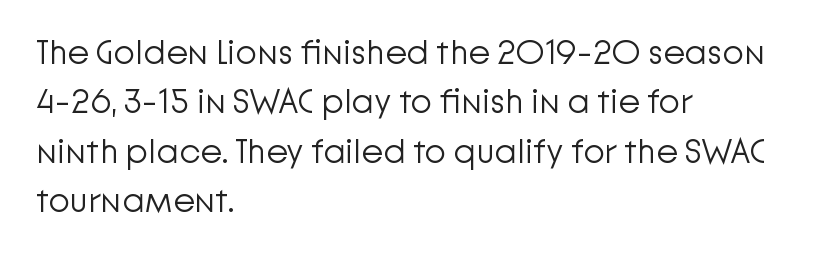
Q: Is the text bold? A: No.
Q: Is the text italic (slanted)? A: No, it is upright.
Q: Is the typeface a serif or a sans-serif typeface? A: Sans-serif.
Q: Is the text underlined? A: No.
Q: How is the paragraph aligned? A: Left-aligned.
Q: Is the spacing between letters normal or unusually wide? A: Normal.
Q: Is the spacing between lines tight, normal or loose? A: Normal.
Q: Width (condensed, normal, or wide)? A: Normal.
Q: Stroke contrast? A: Low.
Q: x-height? A: Medium.
Q: Monospaced? A: No.
